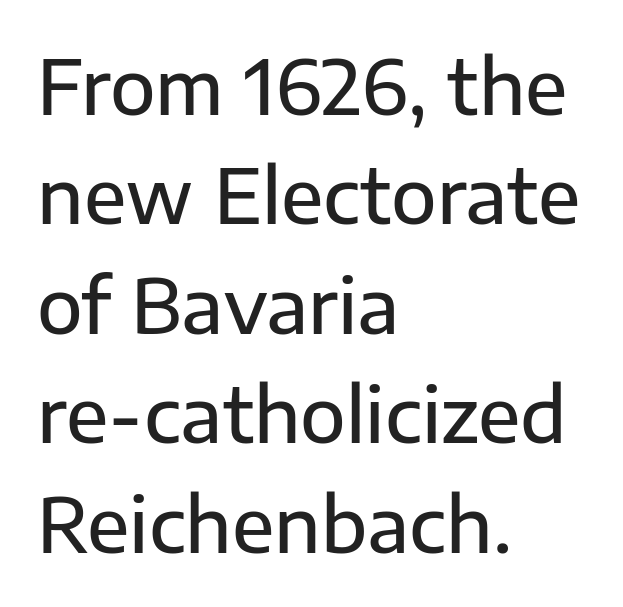
The image shows 75 px sans-serif type, upright; set left-aligned, normal line spacing (1.46x), normal letter spacing, not underlined; low stroke contrast and a medium x-height.
